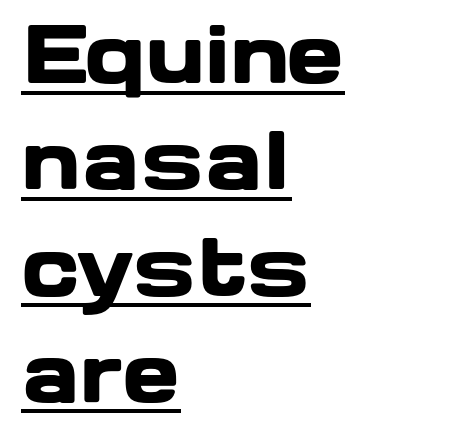
Quick note: not italic, upright. Horizontal bands of white between lines are of average thickness. What kind of face is this? One without serifs — a sans. Casual observation: everything's shoved over to the left.
